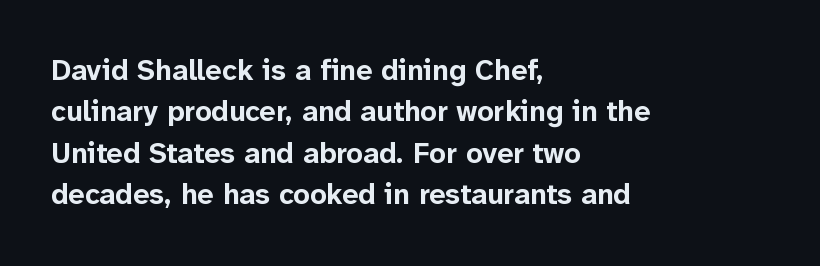
The image shows 29 px bold sans-serif type, upright; set left-aligned, normal line spacing (1.43x), normal letter spacing, not underlined; low stroke contrast and a medium x-height.
